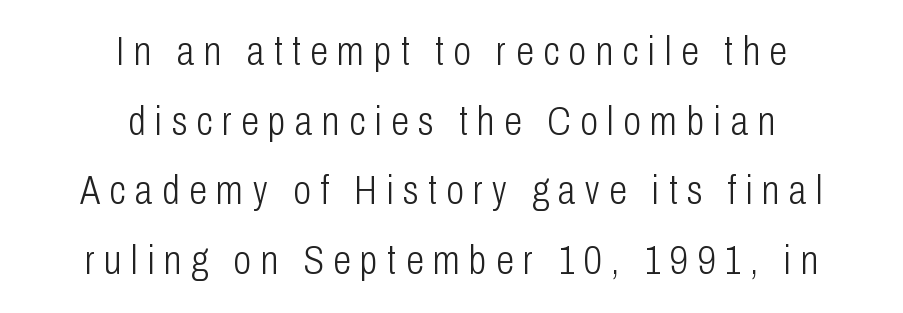
The cut favours lightness, reaching ordinary text weight at its darkest. Underlining? Definitely not there. Typeset on center — no edge is straight. Spacing verdict: proportional, widths tailored to each character.
